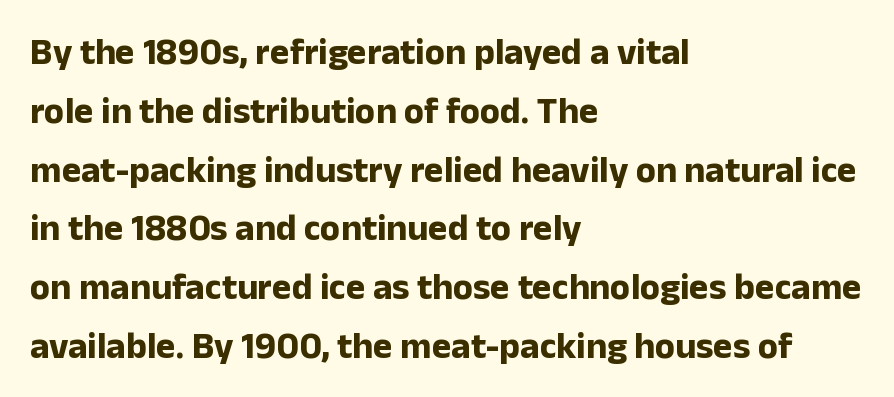
Q: Is the text bold? A: Yes.
Q: Is the text italic (slanted)? A: No, it is upright.
Q: Is the typeface a serif or a sans-serif typeface? A: Sans-serif.
Q: Is the text underlined? A: No.
Q: How is the paragraph aligned? A: Left-aligned.
Q: Is the spacing between letters normal or unusually wide? A: Normal.
Q: Is the spacing between lines tight, normal or loose? A: Normal.
Q: Width (condensed, normal, or wide)? A: Normal.
Q: Stroke contrast? A: Low.
Q: x-height? A: Medium.
Q: Monospaced? A: No.
